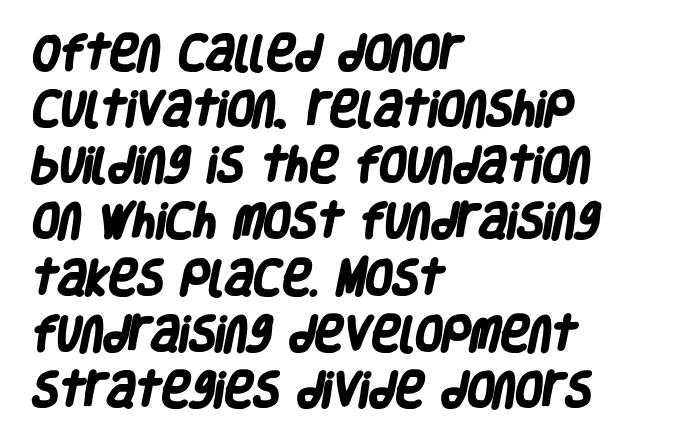
The image shows 39 px heavy, condensed sans-serif type; set left-aligned, normal line spacing (1.44x), normal letter spacing, not underlined; low stroke contrast and a large x-height.
